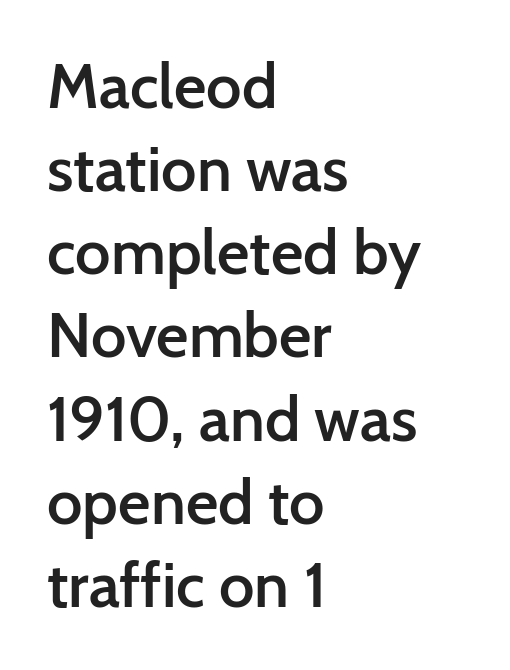
Rule under the text: the space is simply empty. The axis of the letterforms is exactly vertical. This sample is left-justified, so line endings fall wherever the words run out. The characters display no serif detailing; their extremities are plain.
